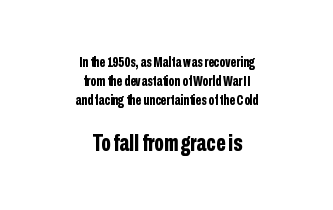
{"italic": "no", "bold": "yes", "underline": "no", "align": "center", "line_spacing": "normal", "line_spacing_ratio": 1.36, "letter_spacing": "normal", "letter_spacing_em": 0.0, "larger_block": "second", "size_ratio": 1.64, "glyph_px": 23}
